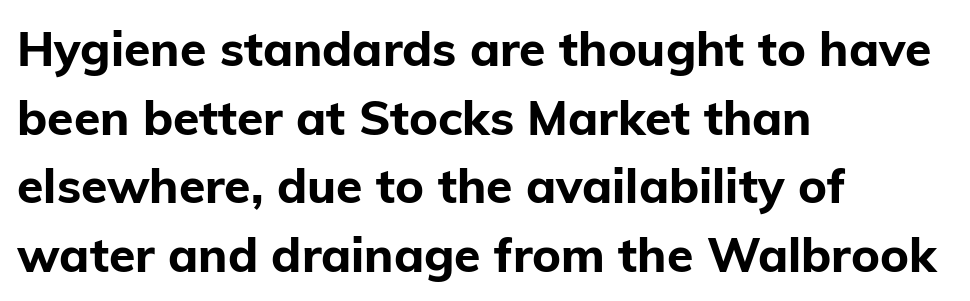
I'd describe the lettering as bold — thick and assertive. Descender tails drop into unmarked territory. The paragraph has a hard left edge and a soft right edge. This sample uses an upright cut, with every glyph sitting square on the baseline. The rendering keeps characters at their native spacing.
